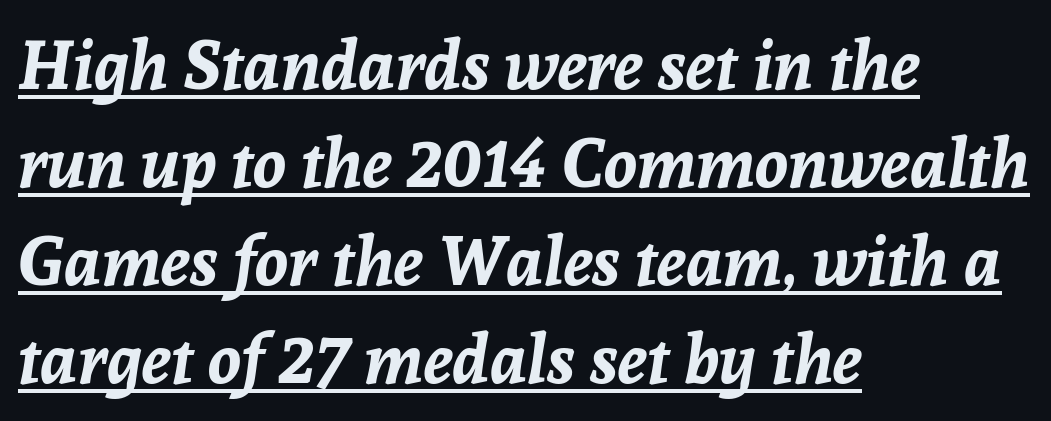
Like a heading marked for emphasis, these lines bear an underscore. In terms of weight, the rendering is a true, heavy bold. The horizontal fit of the characters is conventional and even. Is there much room between lines? A standard amount, neither cramped nor airy. The whole block is typeset with a tilt. All the whitespace from short lines collects on the right.
